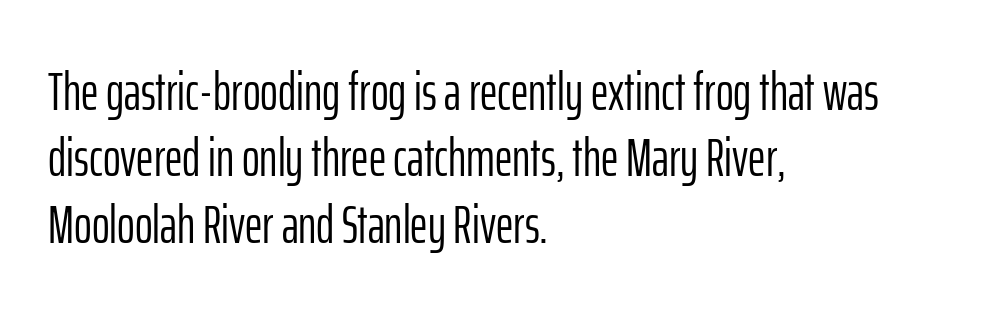
The image shows 54 px light, condensed sans-serif type, upright; set left-aligned, line spacing 1.23x, normal letter spacing, not underlined; low stroke contrast and a medium x-height.
